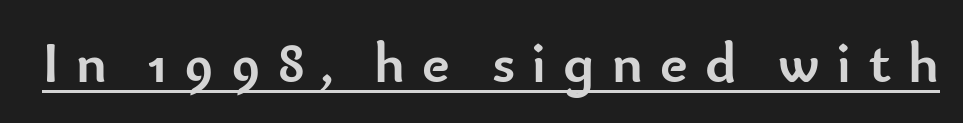
{"serif": "no", "italic": "no", "bold": "yes", "weight": "semibold", "width": "normal", "stroke_contrast": "low", "x_height": "small", "monospaced": "no", "underline": "yes", "letter_spacing": "wide", "letter_spacing_em": 0.3, "glyph_px": 58}
